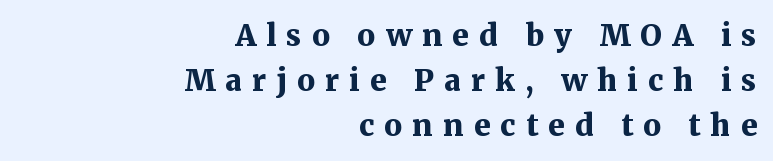
Every letter is thick-stroked: bold, no question. Short note: letters widely spaced. This sample has the flowing, uneven cadence of proportional lettering. The paragraph has a hard right edge and a soft left edge. Does the type have serifs? Yes, each stem ends in a small foot.
